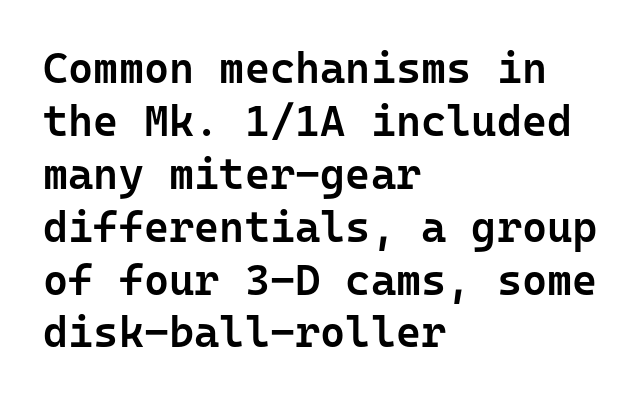
Slightly chunky letters — semibold, I'd say, not full bold. Bare-footed words on every line. Spacing verdict: monospaced, one width for all characters. You could call the tracking neutral — neither tight nor loose.
